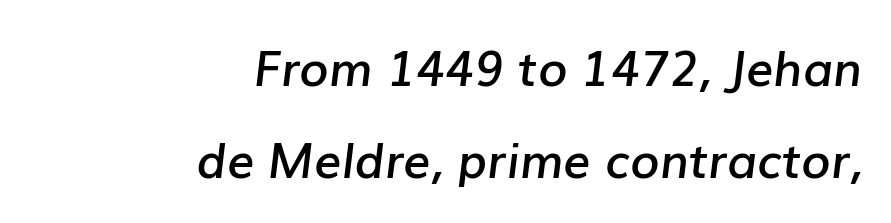
Q: Is the text bold? A: Semi-bold.
Q: Is the text italic (slanted)? A: Yes, it leans right by about 7 degrees.
Q: Is the text underlined? A: No.
Q: How is the paragraph aligned? A: Right-aligned.
Q: Is the spacing between letters normal or unusually wide? A: Normal.
Q: Is the spacing between lines tight, normal or loose? A: Loose.
Q: Width (condensed, normal, or wide)? A: Normal.
Q: Stroke contrast? A: Low.
Q: x-height? A: Medium.
Q: Monospaced? A: No.
